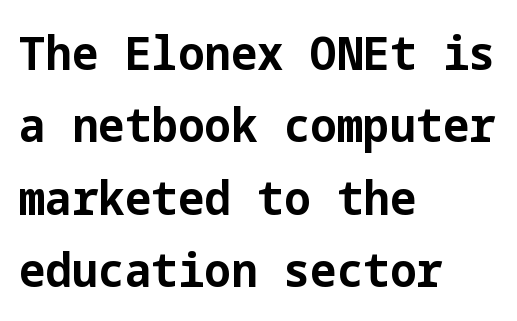
Q: Is the text bold? A: Yes.
Q: Is the text italic (slanted)? A: No, it is upright.
Q: Is the typeface a serif or a sans-serif typeface? A: Sans-serif.
Q: Is the text underlined? A: No.
Q: How is the paragraph aligned? A: Left-aligned.
Q: Is the spacing between letters normal or unusually wide? A: Normal.
Q: Is the spacing between lines tight, normal or loose? A: Normal.
Q: Width (condensed, normal, or wide)? A: Normal.
Q: Stroke contrast? A: Low.
Q: x-height? A: Medium.
